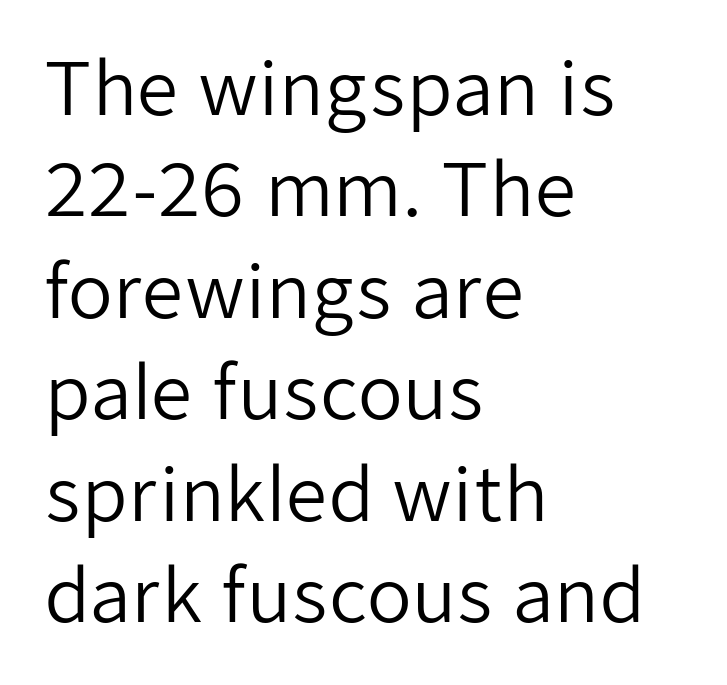
The image shows 73 px regular-weight sans-serif type, upright; set left-aligned, normal line spacing (1.39x), normal letter spacing, not underlined; low stroke contrast and a medium x-height.
